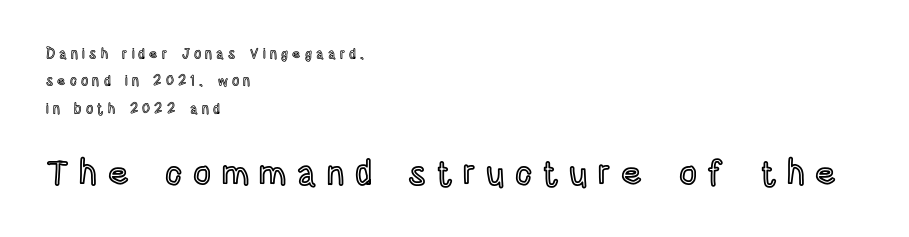
{"italic": "no", "width": "condensed", "x_height": "large", "monospaced": "no", "underline": "no", "align": "left", "line_spacing": "loose", "line_spacing_ratio": 1.95, "letter_spacing": "wide", "letter_spacing_em": 0.3, "larger_block": "second", "size_ratio": 2.5, "glyph_px": 35}
